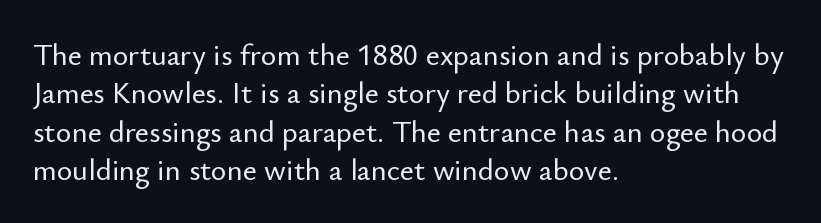
{"serif": "no", "italic": "no", "width": "normal", "stroke_contrast": "low", "x_height": "small", "monospaced": "no", "underline": "no", "align": "left", "line_spacing": "normal", "line_spacing_ratio": 1.28, "letter_spacing": "normal", "letter_spacing_em": 0.0, "glyph_px": 30}
